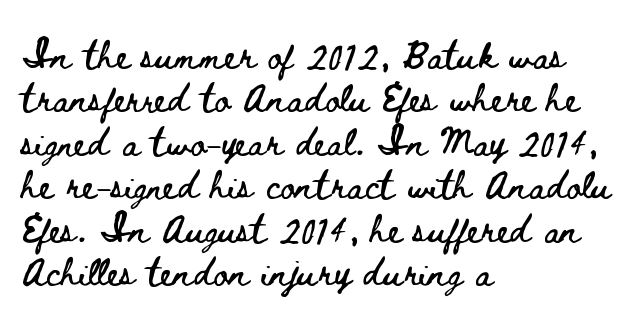
{"width": "wide", "stroke_contrast": "low", "x_height": "small", "monospaced": "no", "underline": "no", "align": "left", "line_spacing": "normal", "line_spacing_ratio": 1.55, "letter_spacing": "normal", "letter_spacing_em": 0.0, "glyph_px": 28}
